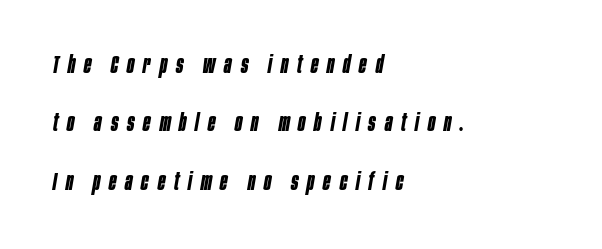
Q: Is the text bold? A: Yes.
Q: Is the text italic (slanted)? A: Yes, it leans right by about 10 degrees.
Q: Is the text underlined? A: No.
Q: How is the paragraph aligned? A: Left-aligned.
Q: Is the spacing between letters normal or unusually wide? A: Unusually wide.
Q: Is the spacing between lines tight, normal or loose? A: Loose.
